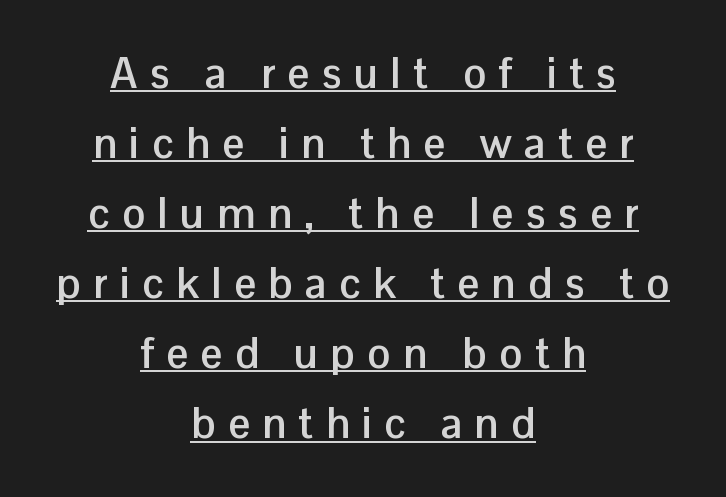
{"serif": "no", "italic": "no", "bold": "yes", "weight": "semibold", "width": "normal", "stroke_contrast": "low", "x_height": "medium", "monospaced": "no", "underline": "yes", "align": "center", "line_spacing": "normal", "line_spacing_ratio": 1.63, "letter_spacing": "wide", "letter_spacing_em": 0.29, "glyph_px": 43}
